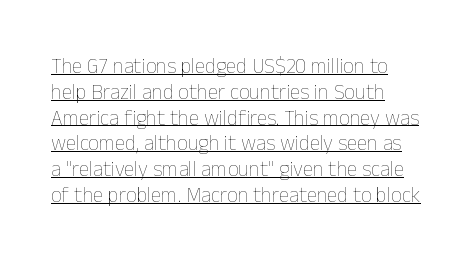
The image shows 21 px text type, upright; set left-aligned, line spacing 1.23x, normal letter spacing, underlined.
